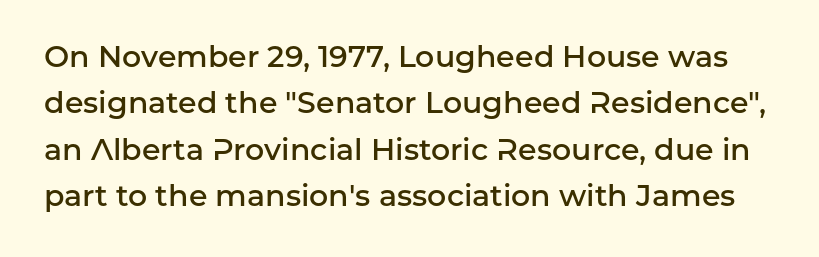
The image shows 30 px semibold sans-serif type, upright; set normal line spacing (1.55x), normal letter spacing, not underlined; low stroke contrast and a medium x-height.
